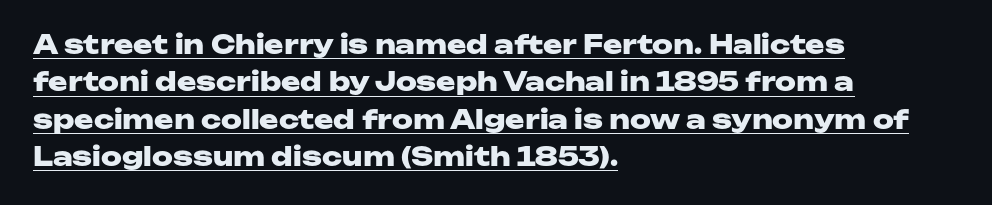
The image shows 26 px bold type, upright; set left-aligned, normal line spacing (1.44x), normal letter spacing, underlined.
